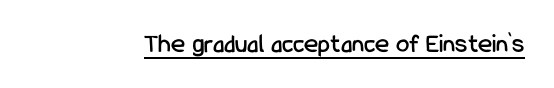
The image shows 27 px text type, upright; set normal letter spacing, underlined.
